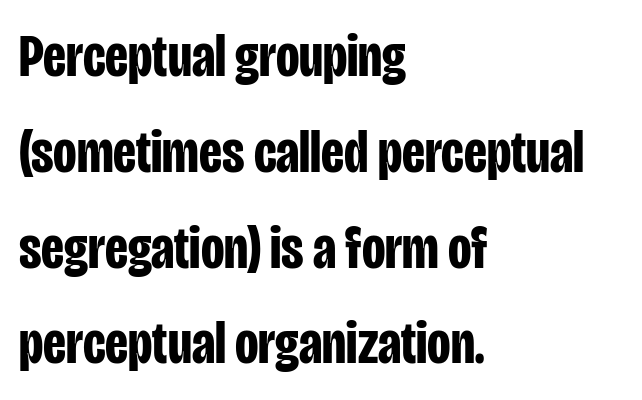
Strokes here are thick enough to call this a true bold. Here the glyphs are tracked normally, forming tight word shapes. Each row of text sits above clean, open space. Reading down the block, your eye returns to a fixed left position each line. Here the designer chose a conventional face with non-uniform glyph widths. Unlike a traditional serif, this face leaves its strokes unadorned.
